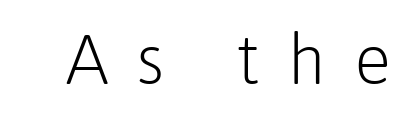
{"serif": "no", "italic": "no", "bold": "no", "weight": "light", "width": "normal", "stroke_contrast": "low", "x_height": "medium", "monospaced": "no", "underline": "no", "letter_spacing": "wide", "letter_spacing_em": 0.4, "glyph_px": 69}
